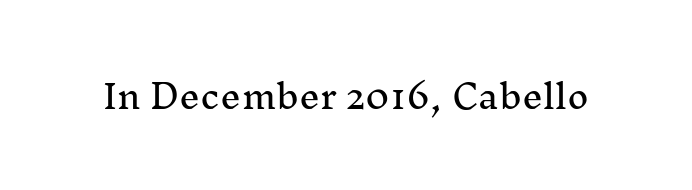
The image shows 33 px serif type, upright; set normal letter spacing, not underlined; medium stroke contrast and a medium x-height.
